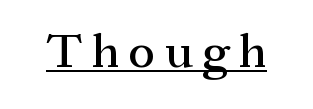
The image shows 48 px serif type, upright; set unusually wide letter spacing (+0.2 em), underlined; medium stroke contrast and a medium x-height.
